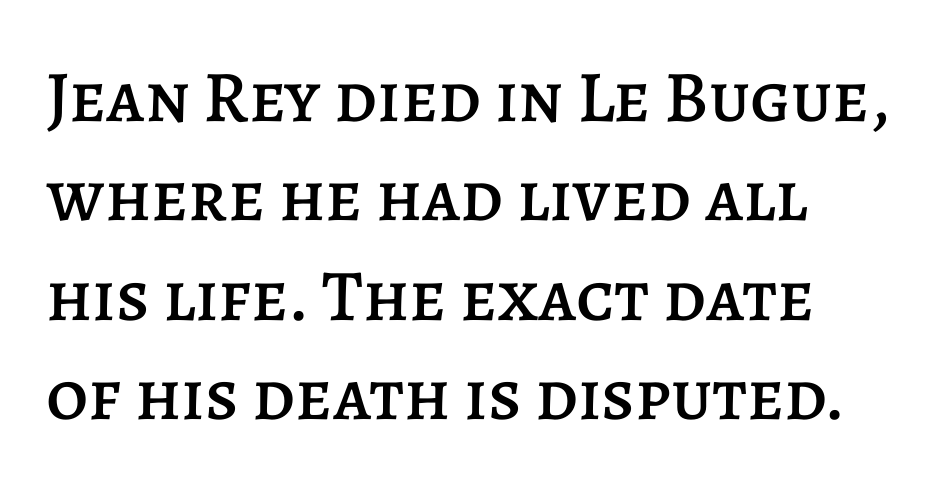
The image shows 73 px text type, upright; set left-aligned, normal line spacing (1.36x), normal letter spacing, not underlined; low stroke contrast and a large x-height.
